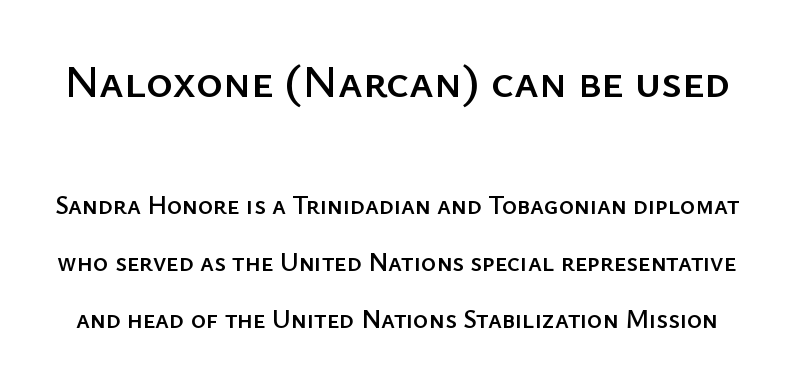
Q: Is the text italic (slanted)? A: No, it is upright.
Q: Is the typeface a serif or a sans-serif typeface? A: Sans-serif.
Q: Is the text underlined? A: No.
Q: Is the spacing between letters normal or unusually wide? A: Normal.
Q: Is the spacing between lines tight, normal or loose? A: Loose.
Q: Which block of text is set in a larger size, the first (top) or the second (bottom)? A: The first (top) one.
Q: Width (condensed, normal, or wide)? A: Normal.
Q: Stroke contrast? A: Low.
Q: x-height? A: Medium.
Q: Monospaced? A: No.
